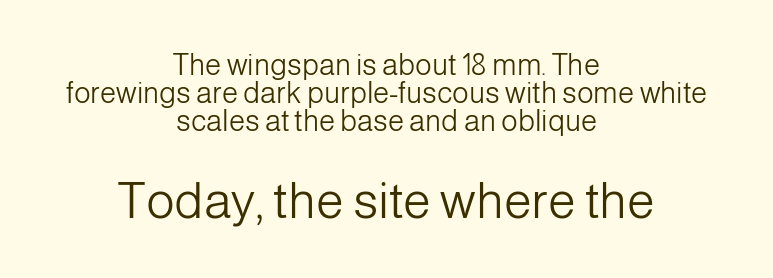
Q: Is the text bold? A: No.
Q: Is the text italic (slanted)? A: No, it is upright.
Q: Is the typeface a serif or a sans-serif typeface? A: Sans-serif.
Q: Is the text underlined? A: No.
Q: How is the paragraph aligned? A: Centered.
Q: Is the spacing between letters normal or unusually wide? A: Normal.
Q: Is the spacing between lines tight, normal or loose? A: Tight.
Q: Which block of text is set in a larger size, the first (top) or the second (bottom)? A: The second (bottom) one.
Q: Width (condensed, normal, or wide)? A: Normal.
Q: Stroke contrast? A: Low.
Q: x-height? A: Medium.
Q: Monospaced? A: No.
